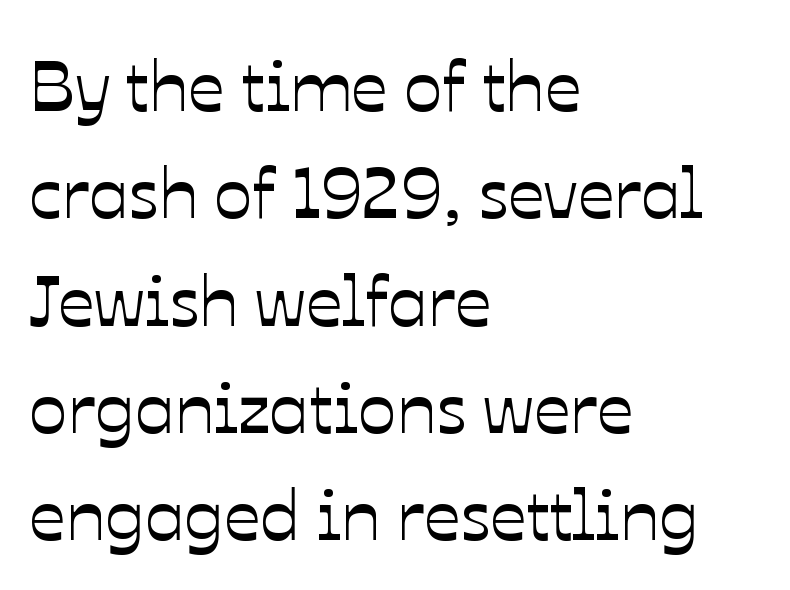
The image shows 72 px text type, upright; set left-aligned, normal line spacing (1.49x), normal letter spacing, not underlined; low stroke contrast and a medium x-height.
